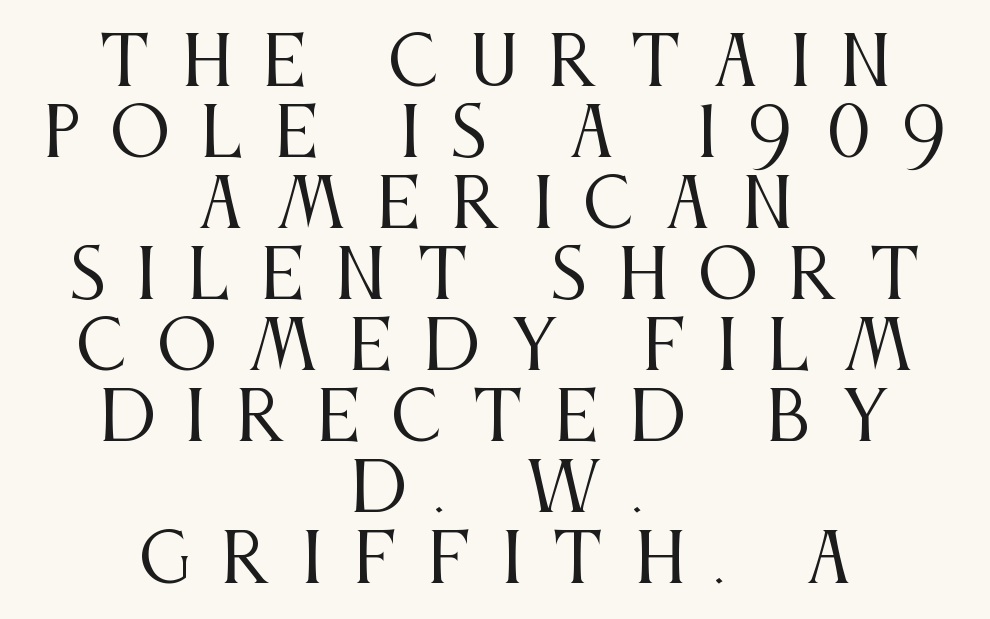
Q: Is the text bold? A: No.
Q: Is the text italic (slanted)? A: No, it is upright.
Q: Is the typeface a serif or a sans-serif typeface? A: Serif.
Q: Is the text underlined? A: No.
Q: How is the paragraph aligned? A: Centered.
Q: Is the spacing between letters normal or unusually wide? A: Unusually wide.
Q: Is the spacing between lines tight, normal or loose? A: Tight.
Q: Width (condensed, normal, or wide)? A: Condensed.
Q: Stroke contrast? A: Medium.
Q: x-height? A: Large.
Q: Monospaced? A: No.
